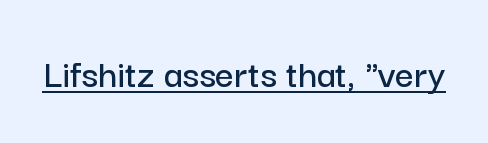
Q: Is the text italic (slanted)? A: No, it is upright.
Q: Is the typeface a serif or a sans-serif typeface? A: Sans-serif.
Q: Is the text underlined? A: Yes.
Q: Is the spacing between letters normal or unusually wide? A: Normal.
Q: Width (condensed, normal, or wide)? A: Normal.
Q: Stroke contrast? A: Low.
Q: x-height? A: Medium.
Q: Monospaced? A: No.
